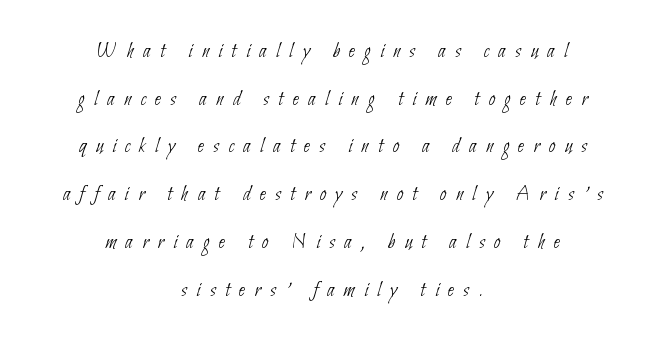
{"bold": "no", "underline": "no", "align": "center", "line_spacing": "loose", "line_spacing_ratio": 2.17, "letter_spacing": "wide", "letter_spacing_em": 0.43, "glyph_px": 22}
